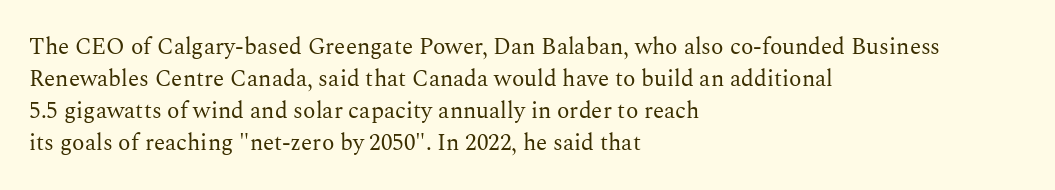
Q: Is the text bold? A: No.
Q: Is the text italic (slanted)? A: No, it is upright.
Q: Is the text underlined? A: No.
Q: How is the paragraph aligned? A: Left-aligned.
Q: Is the spacing between letters normal or unusually wide? A: Normal.
Q: Is the spacing between lines tight, normal or loose? A: Normal.
